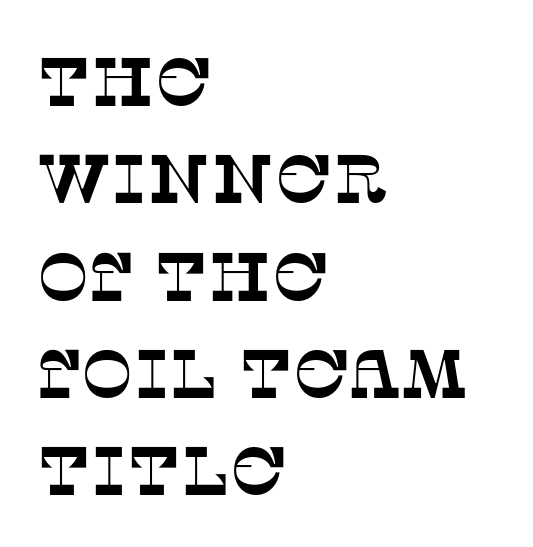
You could not count columns in this text — the font is proportionally spaced. Baseline-to-baseline distance is the conventional proportion of letter height. The passage shown has conventional tracking throughout. Typographically, this falls in the serif category. Casual observation: everything's shoved over to the left. Glance below the letters and you will spot only blank space.
